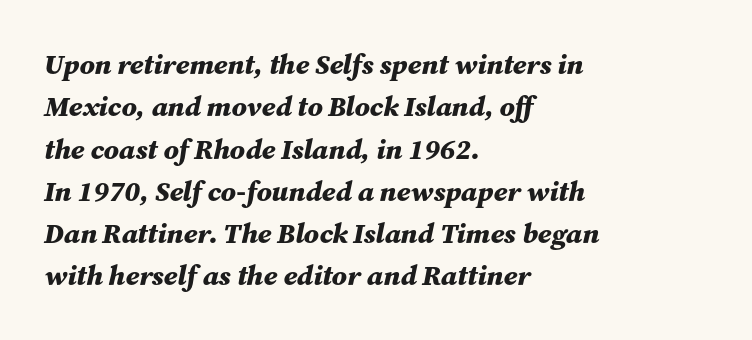
Q: Is the text bold? A: Yes.
Q: Is the text italic (slanted)? A: Yes, it leans right by about 12 degrees.
Q: Is the text underlined? A: No.
Q: How is the paragraph aligned? A: Left-aligned.
Q: Is the spacing between letters normal or unusually wide? A: Normal.
Q: Is the spacing between lines tight, normal or loose? A: Normal.
Q: Width (condensed, normal, or wide)? A: Normal.
Q: Stroke contrast? A: Medium.
Q: x-height? A: Medium.
Q: Monospaced? A: No.
